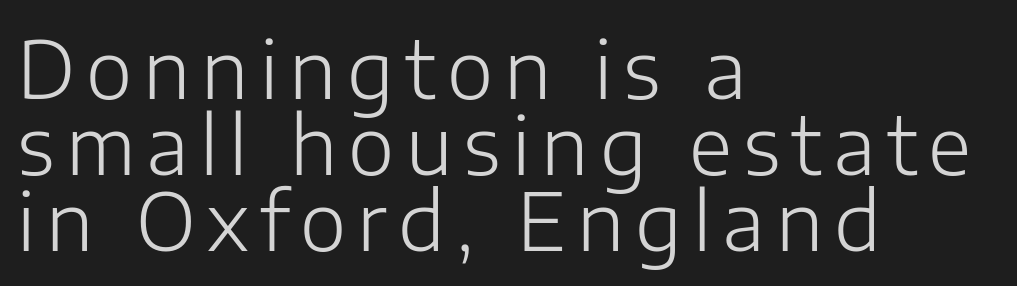
The image shows 79 px light sans-serif type, upright; set left-aligned, tight line spacing (0.96x), not underlined; low stroke contrast and a medium x-height.
